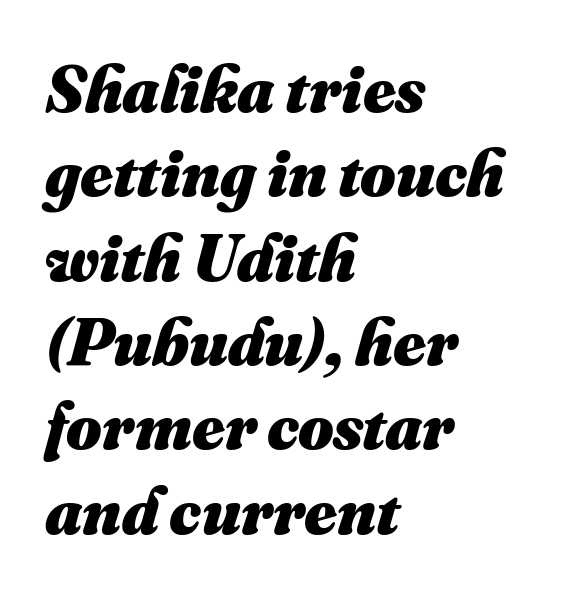
{"bold": "yes", "weight": "heavy", "width": "normal", "stroke_contrast": "medium", "x_height": "small", "monospaced": "no", "underline": "no", "align": "left", "line_spacing_ratio": 1.24, "letter_spacing": "normal", "letter_spacing_em": 0.0, "glyph_px": 68}
